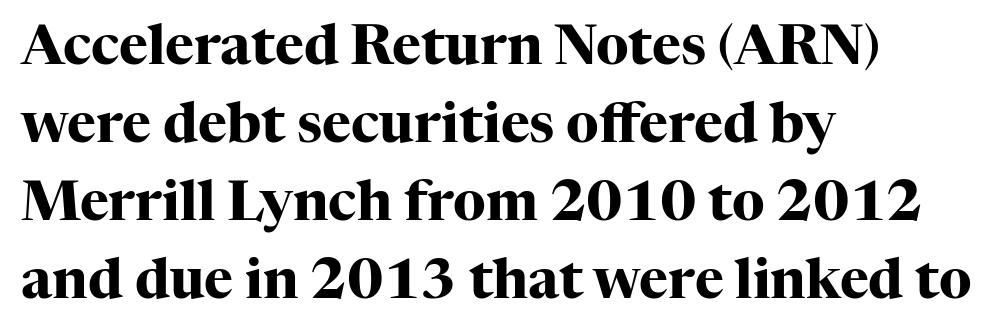
This rendering features lettering with no underline. These lines are rendered in a variable-pitch font. Successive baselines arrive at the customary interval. Its strokes are broad and dark, the hallmark of bold type. Tall strokes in this sample are plumb rather than angled.
